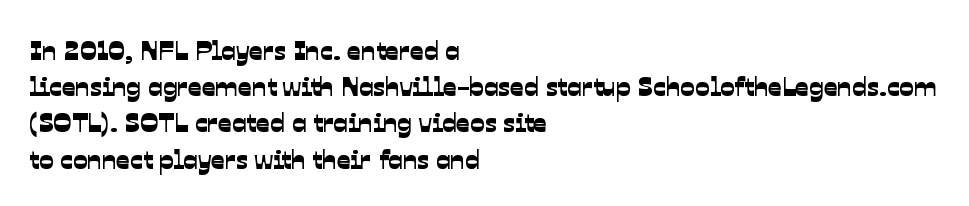
The image shows 27 px text type; set left-aligned, normal line spacing (1.34x), normal letter spacing, not underlined.
